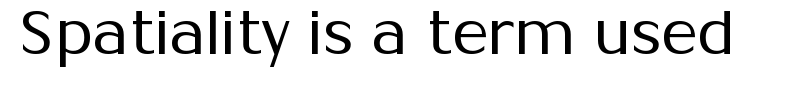
The image shows 61 px regular-weight sans-serif type, upright; set normal letter spacing, not underlined; medium stroke contrast and a medium x-height.
